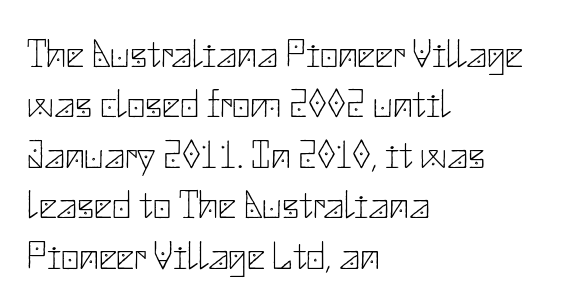
Q: Is the text bold? A: No.
Q: Is the text italic (slanted)? A: No, it is upright.
Q: Is the typeface a serif or a sans-serif typeface? A: Sans-serif.
Q: Is the text underlined? A: No.
Q: How is the paragraph aligned? A: Left-aligned.
Q: Is the spacing between letters normal or unusually wide? A: Normal.
Q: Is the spacing between lines tight, normal or loose? A: Normal.
Q: Width (condensed, normal, or wide)? A: Normal.
Q: Stroke contrast? A: Low.
Q: x-height? A: Small.
